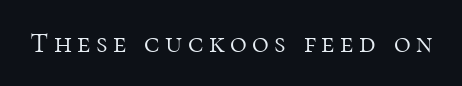
Little horizontal feet cap the strokes, marking this as serif type. Descenders are the only things crossing below the line. The letters stand upright; this is a roman face. Note the varied advance widths — an 'i' is clearly narrower than an 'm'.
